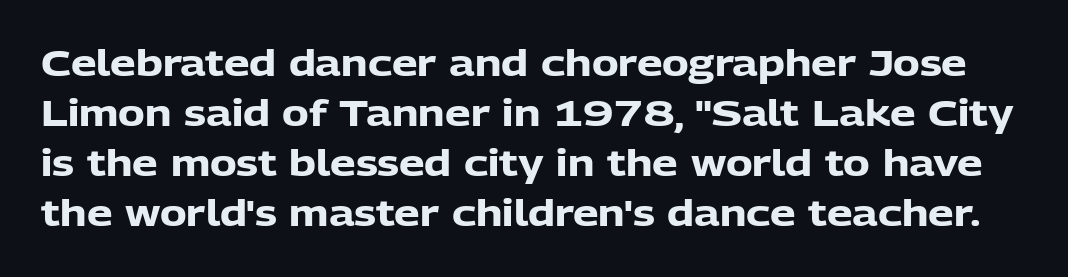
Q: Is the text bold? A: Yes.
Q: Is the text italic (slanted)? A: No, it is upright.
Q: Is the typeface a serif or a sans-serif typeface? A: Sans-serif.
Q: Is the text underlined? A: No.
Q: Is the spacing between letters normal or unusually wide? A: Normal.
Q: Is the spacing between lines tight, normal or loose? A: Normal.
Q: Width (condensed, normal, or wide)? A: Normal.
Q: Stroke contrast? A: Low.
Q: x-height? A: Medium.
Q: Monospaced? A: No.
